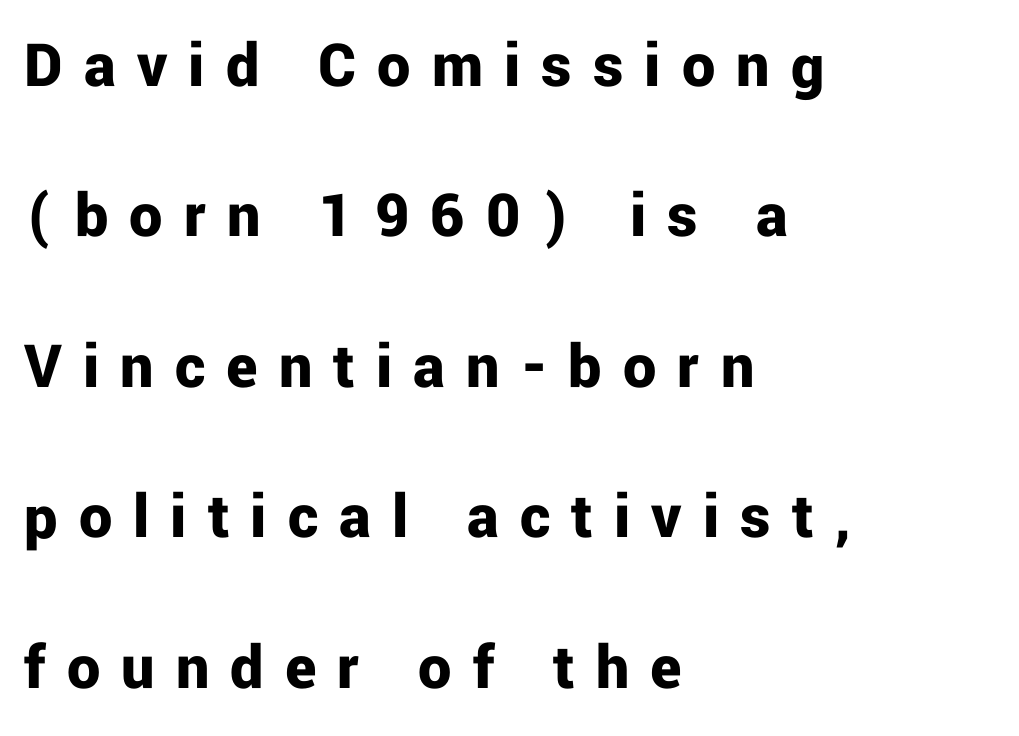
The image shows 66 px bold sans-serif type, upright; set left-aligned, loose line spacing (2.28x), unusually wide letter spacing (+0.32 em), not underlined; low stroke contrast and a medium x-height.
